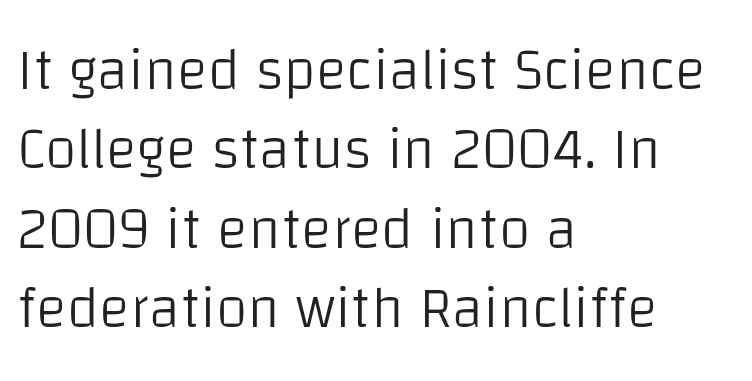
{"serif": "no", "italic": "no", "bold": "no", "weight": "light", "width": "normal", "stroke_contrast": "low", "x_height": "large", "monospaced": "no", "underline": "no", "align": "left", "line_spacing": "normal", "line_spacing_ratio": 1.37, "letter_spacing": "normal", "letter_spacing_em": 0.0, "glyph_px": 58}
